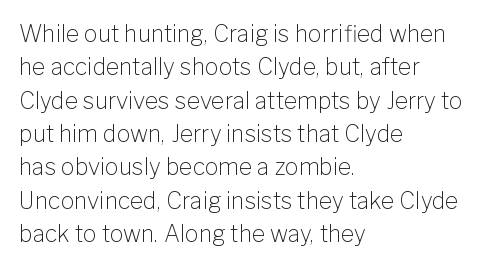
Q: Is the text bold? A: No.
Q: Is the text italic (slanted)? A: No, it is upright.
Q: Is the text underlined? A: No.
Q: How is the paragraph aligned? A: Left-aligned.
Q: Is the spacing between letters normal or unusually wide? A: Normal.
Q: Is the spacing between lines tight, normal or loose? A: Normal.
